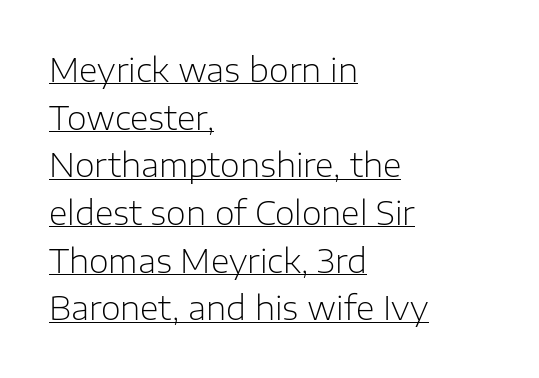
{"serif": "no", "italic": "no", "bold": "no", "weight": "light", "width": "normal", "stroke_contrast": "low", "x_height": "medium", "monospaced": "no", "underline": "yes", "align": "left", "line_spacing": "normal", "line_spacing_ratio": 1.49, "letter_spacing": "normal", "letter_spacing_em": 0.0, "glyph_px": 32}
